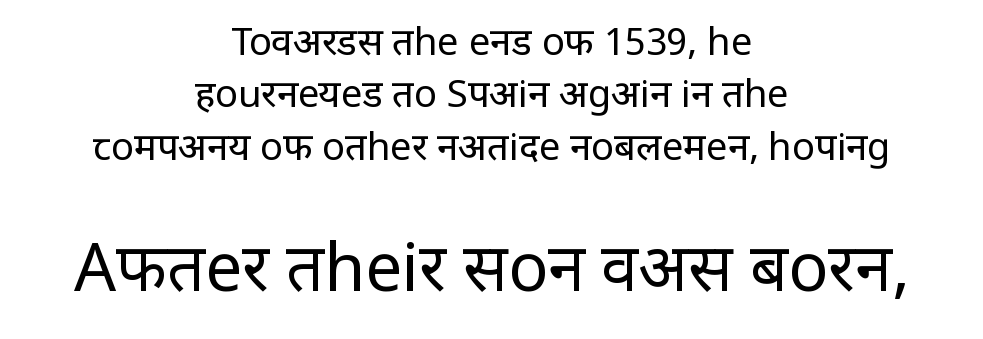
The image shows 66 px regular-weight, condensed sans-serif type, upright; set centered, normal line spacing (1.38x), normal letter spacing, not underlined; the second (bottom) block is 1.74x larger; low stroke contrast and a large x-height.
